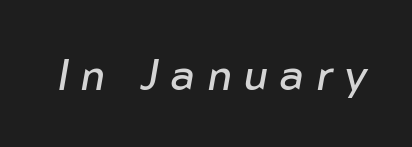
The image shows 43 px regular-weight type, italic (leaning right); set unusually wide letter spacing (+0.29 em), not underlined; low stroke contrast and a medium x-height.
